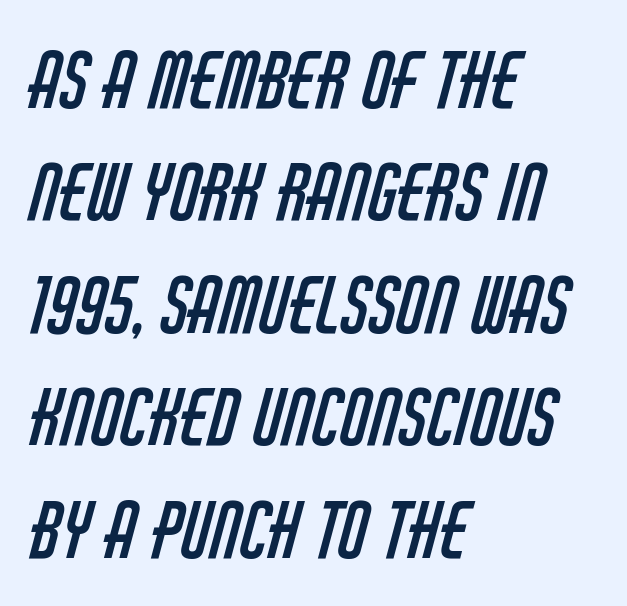
Q: Is the text bold? A: No.
Q: Is the typeface a serif or a sans-serif typeface? A: Sans-serif.
Q: Is the text underlined? A: No.
Q: How is the paragraph aligned? A: Left-aligned.
Q: Is the spacing between letters normal or unusually wide? A: Normal.
Q: Is the spacing between lines tight, normal or loose? A: Normal.
Q: Width (condensed, normal, or wide)? A: Condensed.
Q: Stroke contrast? A: Low.
Q: x-height? A: Large.
Q: Monospaced? A: No.
